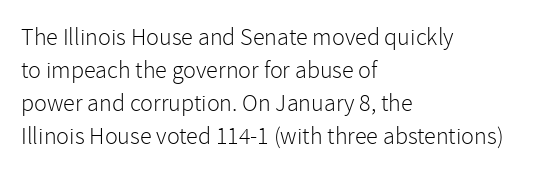
Q: Is the text bold? A: No.
Q: Is the text italic (slanted)? A: No, it is upright.
Q: Is the text underlined? A: No.
Q: How is the paragraph aligned? A: Left-aligned.
Q: Is the spacing between letters normal or unusually wide? A: Normal.
Q: Is the spacing between lines tight, normal or loose? A: Normal.
